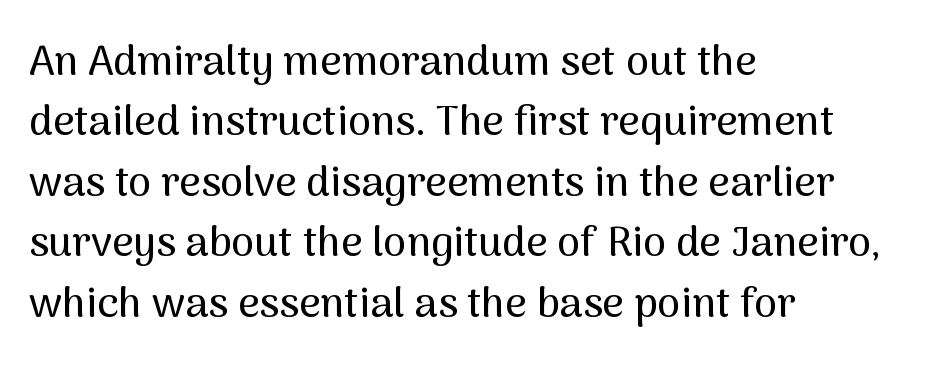
The glyphs are unaccompanied by any horizontal stroke below them. Does the lettering tilt? It doesn't — this is upright. Letterform terminals end flat and unadorned throughout the passage. Nobody touched the tracking dial on this one. Vertical spacing — default.
